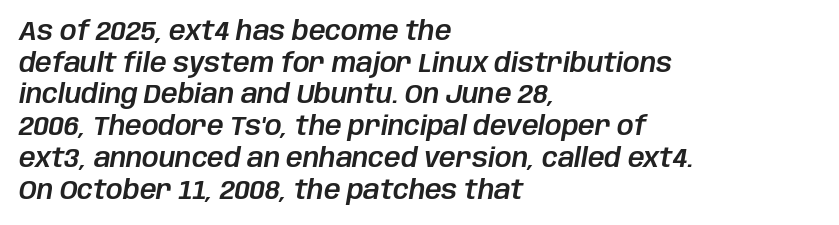
{"italic": "yes", "lean": "right", "slant_degrees": 10, "underline": "no", "align": "left", "line_spacing_ratio": 1.22, "letter_spacing": "normal", "letter_spacing_em": 0.0, "glyph_px": 26}
